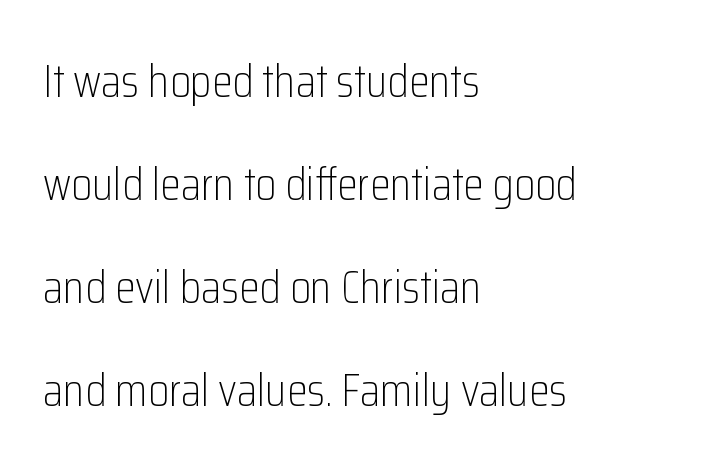
{"serif": "no", "italic": "no", "bold": "no", "weight": "light", "width": "condensed", "stroke_contrast": "low", "x_height": "medium", "monospaced": "no", "underline": "no", "align": "left", "line_spacing": "loose", "line_spacing_ratio": 2.19, "letter_spacing": "normal", "letter_spacing_em": 0.0, "glyph_px": 47}
